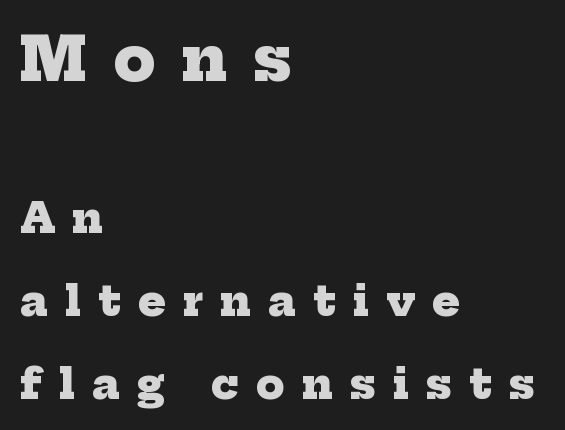
The image shows 61 px heavy serif type; set left-aligned, loose line spacing (2.02x), unusually wide letter spacing (+0.42 em), not underlined; the first (top) block is 1.49x larger; low stroke contrast and a medium x-height.
